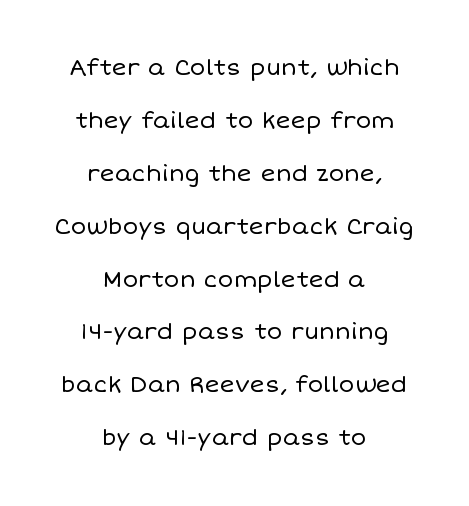
Students, note that the glyphs here touch the page at normal intervals. The rendering positions every line midway between the sides. The gap between lines stays unmarked. The line-height multiplier appears high, well above default.
